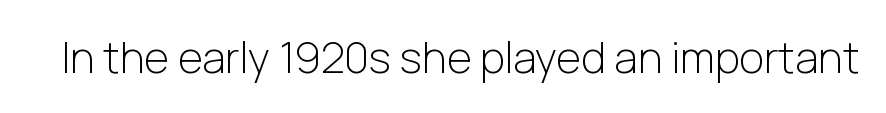
The lettering holds an erect, upright posture throughout. Summary of weight: not heavy and not bold. What stands out about the letter spacing? Nothing — it is the standard amount. The space beneath each line is pristine and unruled.
